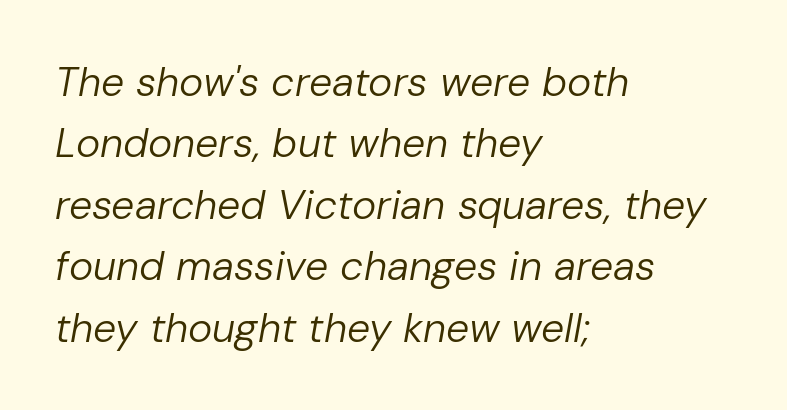
The tracking reads as untouched default to a designer's eye. Does the leading feel generous? No, just average. Each line starts at the same left margin while the right side varies. Notice how the stems are inclined rather than vertical — that's the hallmark of italics.
